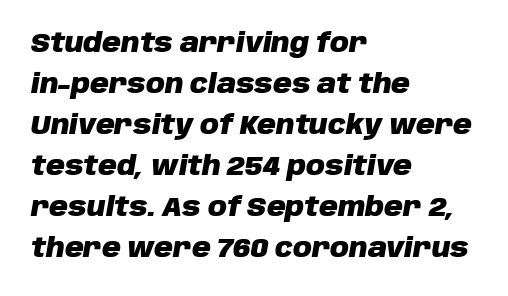
Q: Is the text bold? A: Yes.
Q: Is the text italic (slanted)? A: Yes, it leans right by about 10 degrees.
Q: Is the text underlined? A: No.
Q: How is the paragraph aligned? A: Left-aligned.
Q: Is the spacing between letters normal or unusually wide? A: Normal.
Q: Is the spacing between lines tight, normal or loose? A: Normal.
